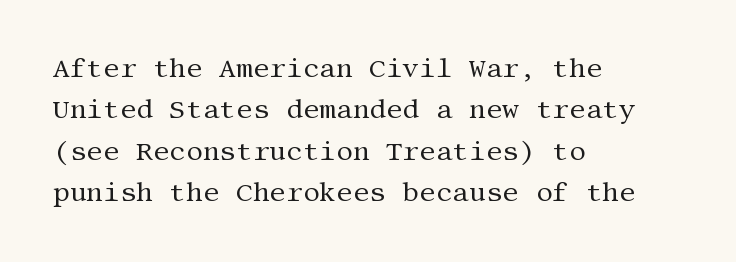
Q: Is the text bold? A: No.
Q: Is the text italic (slanted)? A: No, it is upright.
Q: Is the text underlined? A: No.
Q: How is the paragraph aligned? A: Left-aligned.
Q: Is the spacing between letters normal or unusually wide? A: Normal.
Q: Is the spacing between lines tight, normal or loose? A: Normal.
